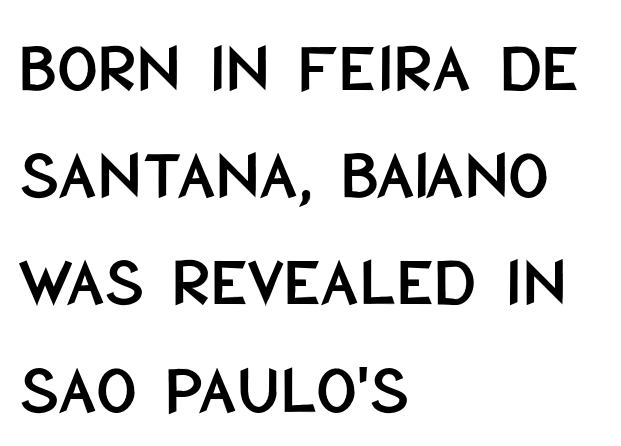
{"serif": "no", "italic": "no", "width": "condensed", "stroke_contrast": "low", "x_height": "large", "monospaced": "no", "underline": "no", "align": "left", "line_spacing": "normal", "line_spacing_ratio": 1.51, "letter_spacing": "normal", "letter_spacing_em": 0.0, "glyph_px": 71}
